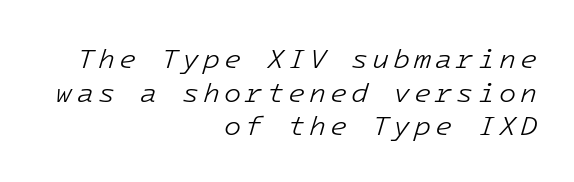
{"italic": "yes", "lean": "right", "slant_degrees": 16, "bold": "no", "weight": "light", "width": "normal", "stroke_contrast": "low", "x_height": "medium", "underline": "no", "align": "right", "line_spacing_ratio": 1.2, "glyph_px": 28}
